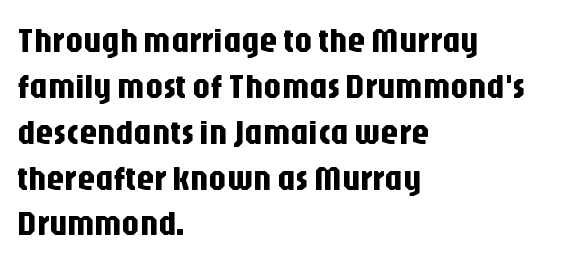
Q: Is the text italic (slanted)? A: No, it is upright.
Q: Is the typeface a serif or a sans-serif typeface? A: Sans-serif.
Q: Is the text underlined? A: No.
Q: How is the paragraph aligned? A: Left-aligned.
Q: Is the spacing between letters normal or unusually wide? A: Normal.
Q: Is the spacing between lines tight, normal or loose? A: Normal.
Q: Width (condensed, normal, or wide)? A: Condensed.
Q: Stroke contrast? A: Low.
Q: x-height? A: Large.
Q: Monospaced? A: No.
